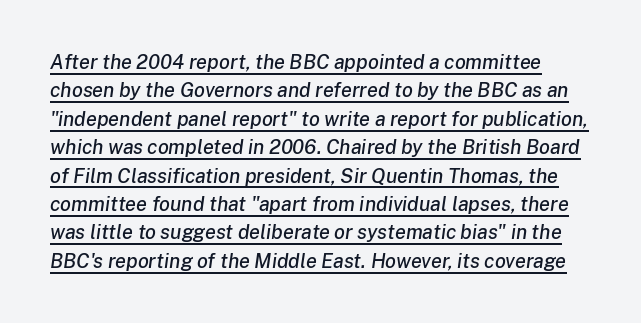
Q: Is the text italic (slanted)? A: Yes, it leans right by about 8 degrees.
Q: Is the text underlined? A: Yes.
Q: Is the spacing between letters normal or unusually wide? A: Normal.
Q: Is the spacing between lines tight, normal or loose? A: Normal.
